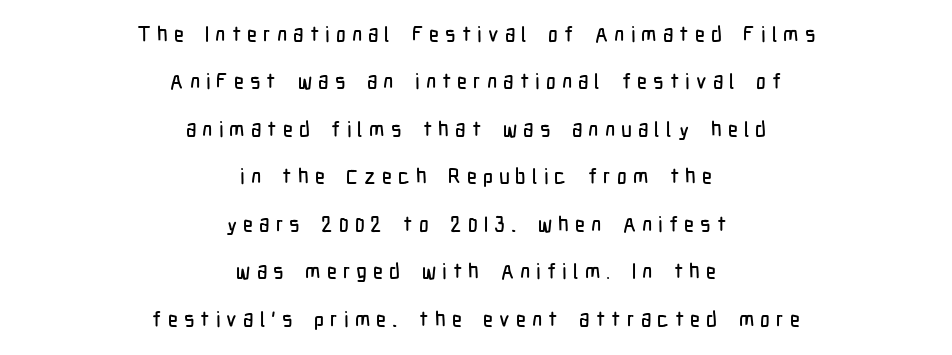
{"italic": "no", "underline": "no", "align": "center", "line_spacing": "loose", "line_spacing_ratio": 2.26, "letter_spacing": "wide", "letter_spacing_em": 0.29, "glyph_px": 21}
